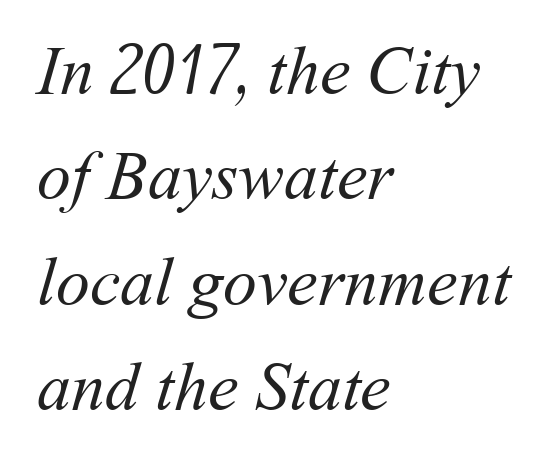
Layout note: lines flush left. The tracking reads as untouched default to a designer's eye. The space between consecutive lines is moderate. Beneath every word, the page is bare. Stems here are at most as thick as an everyday book face.
